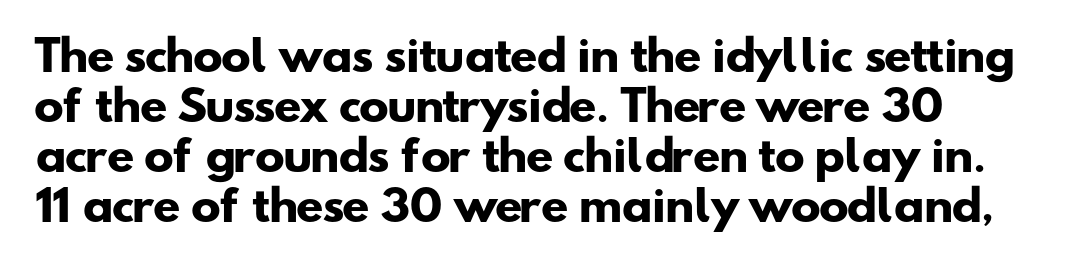
The image shows 40 px heavy, wide sans-serif type; set normal line spacing (1.25x), normal letter spacing, not underlined; low stroke contrast and a small x-height.
